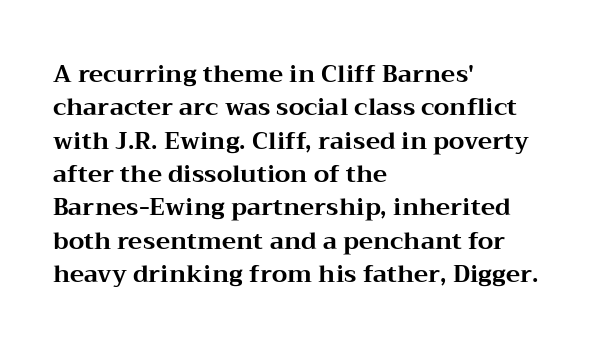
Q: Is the text bold? A: Yes.
Q: Is the text italic (slanted)? A: No, it is upright.
Q: Is the text underlined? A: No.
Q: How is the paragraph aligned? A: Left-aligned.
Q: Is the spacing between letters normal or unusually wide? A: Normal.
Q: Is the spacing between lines tight, normal or loose? A: Normal.
